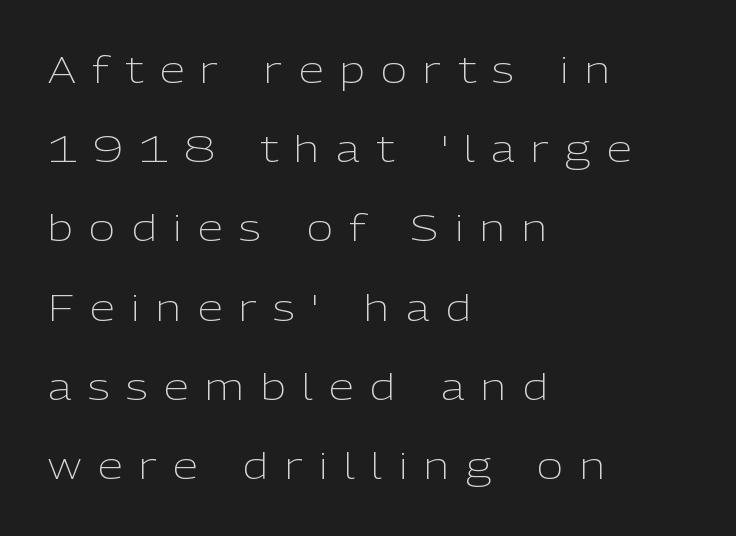
The image shows 36 px light sans-serif type, upright; set left-aligned, loose line spacing (2.2x), unusually wide letter spacing (+0.46 em), not underlined; low stroke contrast and a medium x-height.
